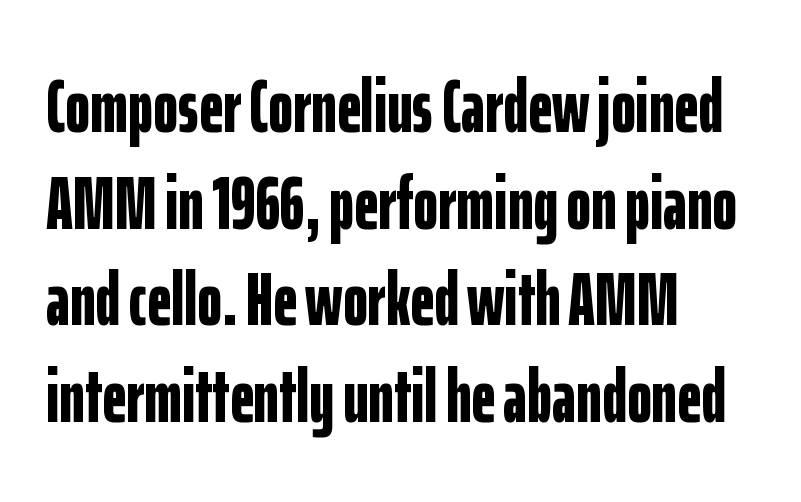
Q: Is the text bold? A: Yes.
Q: Is the text italic (slanted)? A: No, it is upright.
Q: Is the typeface a serif or a sans-serif typeface? A: Sans-serif.
Q: Is the text underlined? A: No.
Q: How is the paragraph aligned? A: Left-aligned.
Q: Is the spacing between letters normal or unusually wide? A: Normal.
Q: Is the spacing between lines tight, normal or loose? A: Normal.
Q: Width (condensed, normal, or wide)? A: Condensed.
Q: Stroke contrast? A: Low.
Q: x-height? A: Medium.
Q: Monospaced? A: No.
